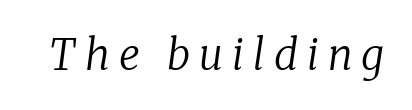
{"serif": "yes", "italic": "yes", "lean": "right", "slant_degrees": 8, "bold": "no", "weight": "regular", "width": "normal", "stroke_contrast": "low", "x_height": "medium", "monospaced": "no", "underline": "no", "letter_spacing": "wide", "letter_spacing_em": 0.22, "glyph_px": 42}
